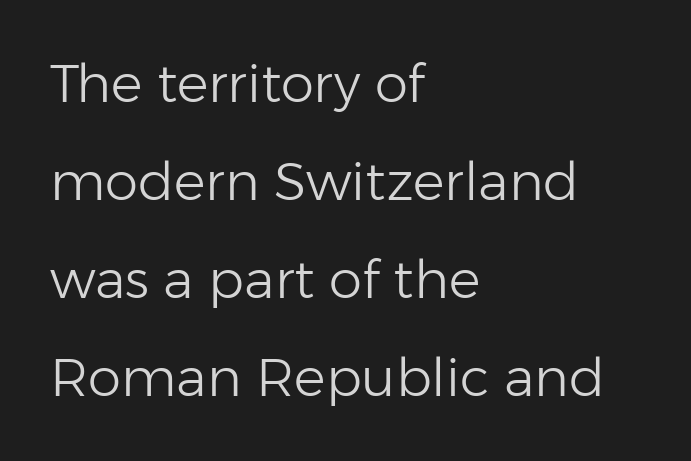
{"serif": "no", "italic": "no", "bold": "no", "weight": "light", "width": "normal", "stroke_contrast": "low", "x_height": "medium", "monospaced": "no", "underline": "no", "align": "left", "line_spacing_ratio": 1.85, "letter_spacing": "normal", "letter_spacing_em": 0.0, "glyph_px": 53}
